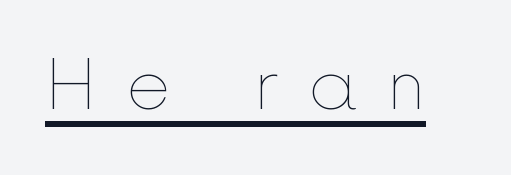
Is there an underline? Yes — a line sits under the letters. Ink coverage per letter is moderate at most. Spacing verdict: proportional, widths tailored to each character. Substantial extra tracking has been applied to these lines.
